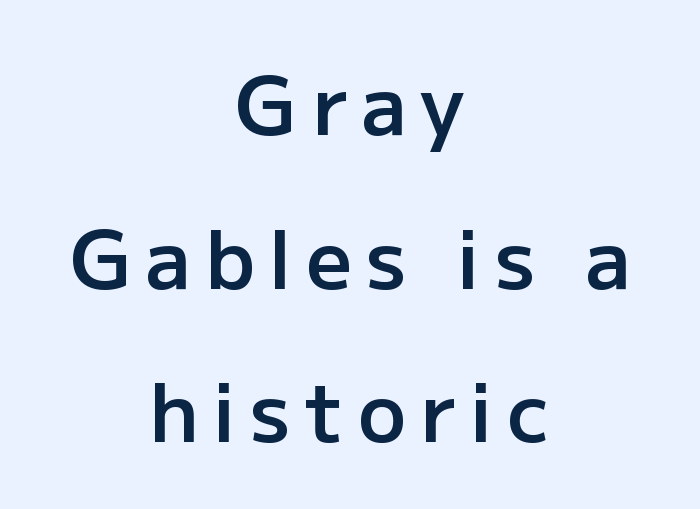
The image shows 80 px semibold sans-serif type, upright; set centered, loose line spacing (1.92x), not underlined; low stroke contrast and a medium x-height.
